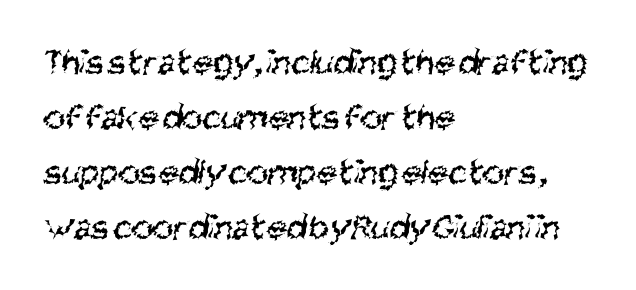
{"serif": "no", "bold": "no", "weight": "regular", "width": "condensed", "stroke_contrast": "medium", "x_height": "large", "monospaced": "no", "underline": "no", "align": "left", "line_spacing": "normal", "line_spacing_ratio": 1.49, "letter_spacing": "normal", "letter_spacing_em": 0.0, "glyph_px": 37}
